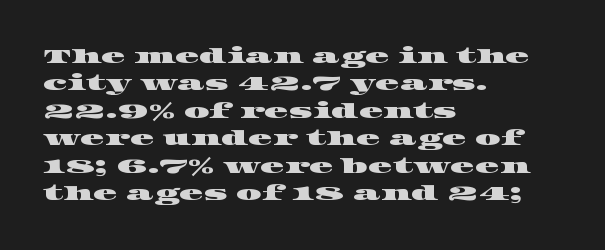
The image shows 20 px text type; set left-aligned, normal line spacing (1.37x), normal letter spacing, not underlined.
